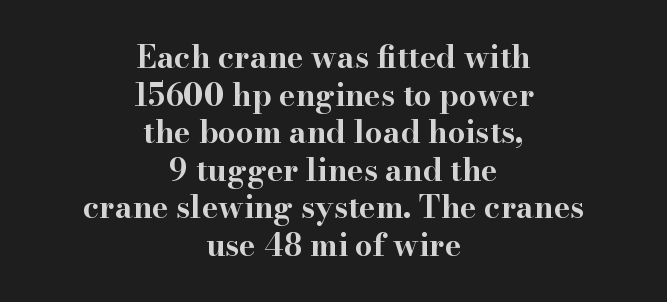
{"serif": "yes", "italic": "no", "bold": "yes", "weight": "bold", "width": "wide", "stroke_contrast": "high", "x_height": "small", "monospaced": "no", "underline": "no", "align": "center", "line_spacing_ratio": 1.21, "letter_spacing": "normal", "letter_spacing_em": 0.0, "glyph_px": 31}
